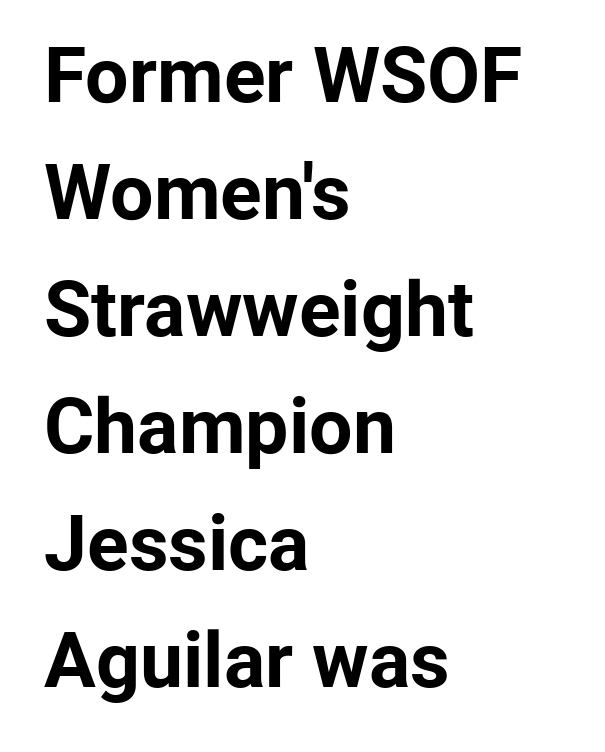
Does extra space separate the letters? No, they use regular spacing. In terms of letterform style, serifs are entirely absent. The typography opts for an upright posture over an oblique one. Strong, thick strokes mark this as bold type.
